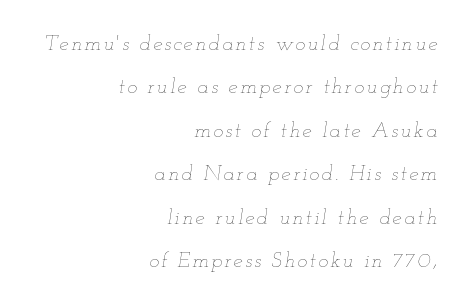
{"italic": "yes", "lean": "right", "slant_degrees": 12, "bold": "no", "underline": "no", "align": "right", "line_spacing": "loose", "line_spacing_ratio": 2.07, "glyph_px": 21}
